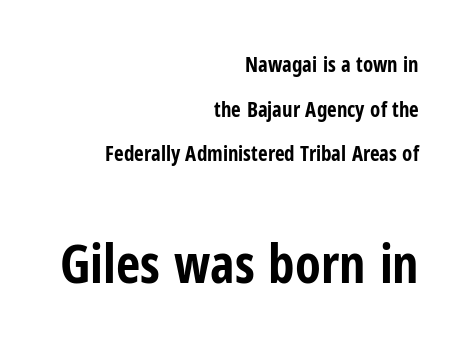
The image shows 53 px bold, condensed sans-serif type, upright; set right-aligned, loose line spacing (2.13x), normal letter spacing, not underlined; the second (bottom) block is 2.52x larger; low stroke contrast and a medium x-height.
